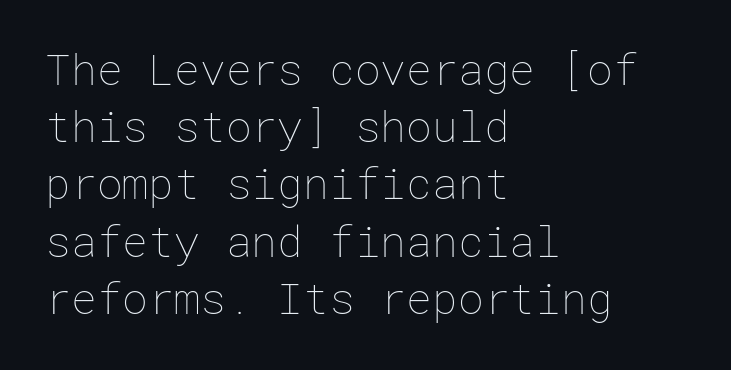
{"italic": "no", "bold": "no", "weight": "thin", "width": "normal", "stroke_contrast": "low", "x_height": "medium", "underline": "no", "align": "left", "line_spacing": "normal", "line_spacing_ratio": 1.33, "letter_spacing": "normal", "letter_spacing_em": 0.0, "glyph_px": 43}
